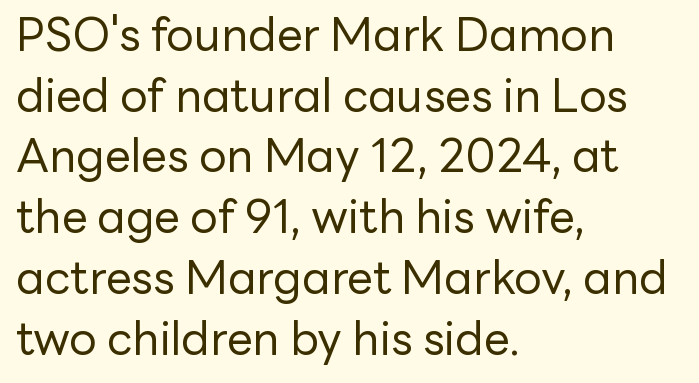
The image shows 46 px regular-weight sans-serif type, upright; set left-aligned, normal line spacing (1.32x), normal letter spacing, not underlined; low stroke contrast and a medium x-height.
